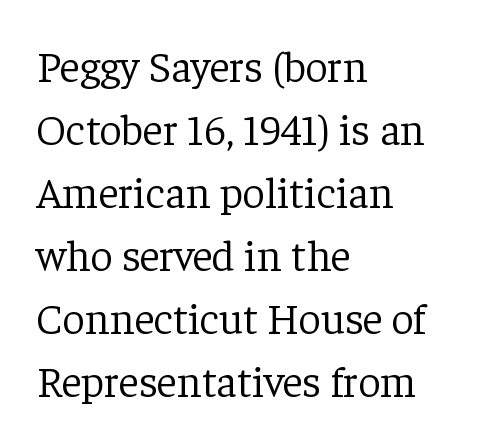
Default kerning and tracking; the words read as compact shapes. Every character sits straight up, as roman type does. The typeface chosen for these lines features serifs. The paragraph has a hard left edge and a soft right edge. Varying glyph widths throughout — classic text-font behaviour.
